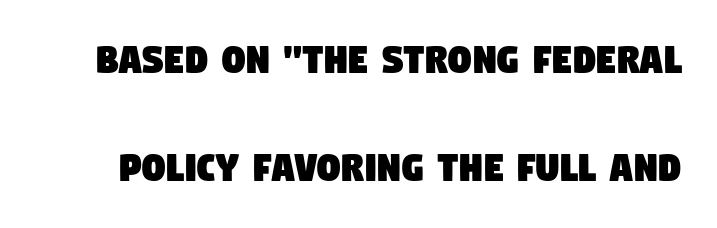
{"serif": "no", "width": "condensed", "stroke_contrast": "low", "x_height": "large", "monospaced": "no", "underline": "no", "line_spacing": "loose", "line_spacing_ratio": 2.35, "letter_spacing": "normal", "letter_spacing_em": 0.0, "glyph_px": 46}
